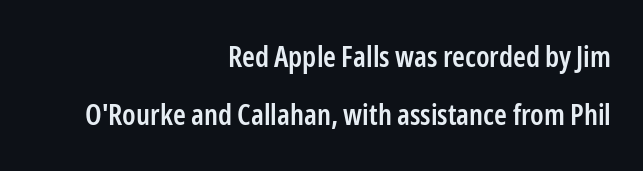
The image shows 29 px semibold, condensed sans-serif type, upright; set right-aligned, loose line spacing (2.0x), normal letter spacing, not underlined; low stroke contrast and a medium x-height.
